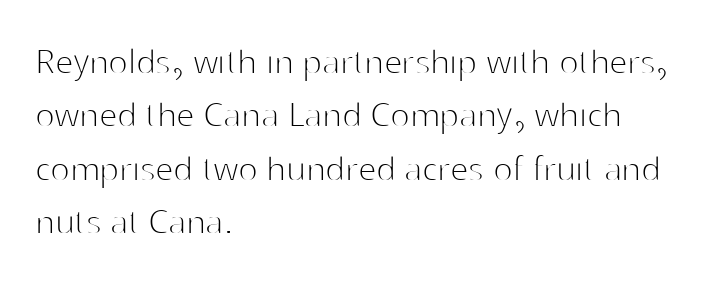
{"serif": "no", "italic": "no", "bold": "no", "weight": "thin", "width": "normal", "stroke_contrast": "high", "x_height": "medium", "monospaced": "no", "underline": "no", "align": "left", "line_spacing": "normal", "line_spacing_ratio": 1.3, "letter_spacing": "normal", "letter_spacing_em": 0.0, "glyph_px": 41}
